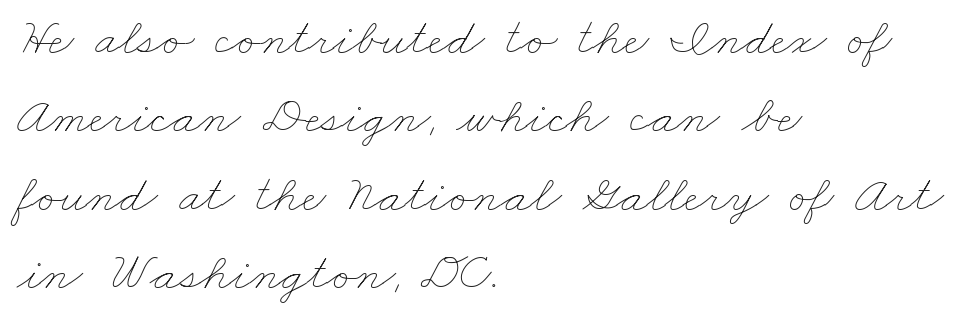
Q: Is the text bold? A: No.
Q: Is the text underlined? A: No.
Q: How is the paragraph aligned? A: Left-aligned.
Q: Is the spacing between letters normal or unusually wide? A: Normal.
Q: Is the spacing between lines tight, normal or loose? A: Normal.
Q: Width (condensed, normal, or wide)? A: Wide.
Q: Stroke contrast? A: Low.
Q: x-height? A: Small.
Q: Monospaced? A: No.
